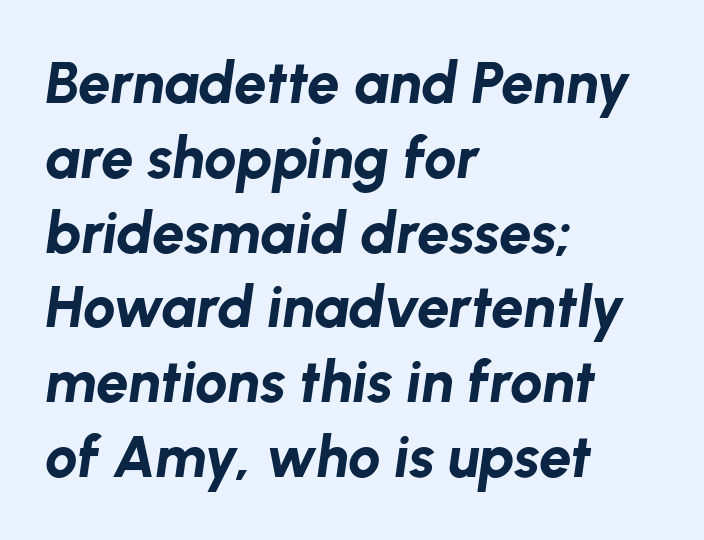
The typography opts for an oblique posture over an upright one. No extra tracking has been applied to these lines. The paragraph has a hard left edge and a soft right edge. Each row of text sits above clean, open space.
